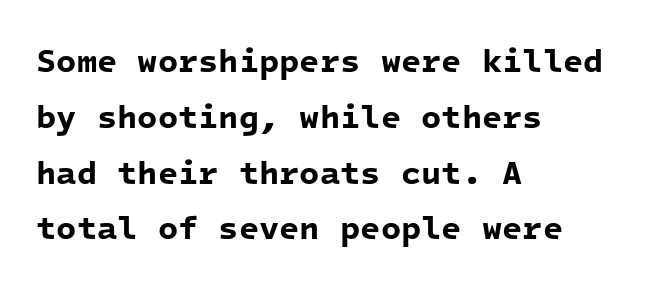
{"serif": "no", "bold": "yes", "weight": "bold", "width": "normal", "stroke_contrast": "low", "x_height": "medium", "monospaced": "yes", "underline": "no", "align": "left", "line_spacing": "normal", "line_spacing_ratio": 1.69, "letter_spacing": "normal", "letter_spacing_em": 0.0, "glyph_px": 33}
